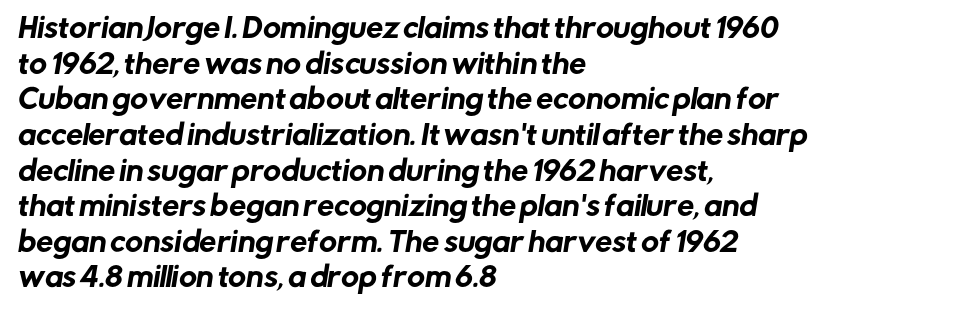
The image shows 27 px text type; set left-aligned, normal line spacing (1.32x), normal letter spacing, not underlined.
